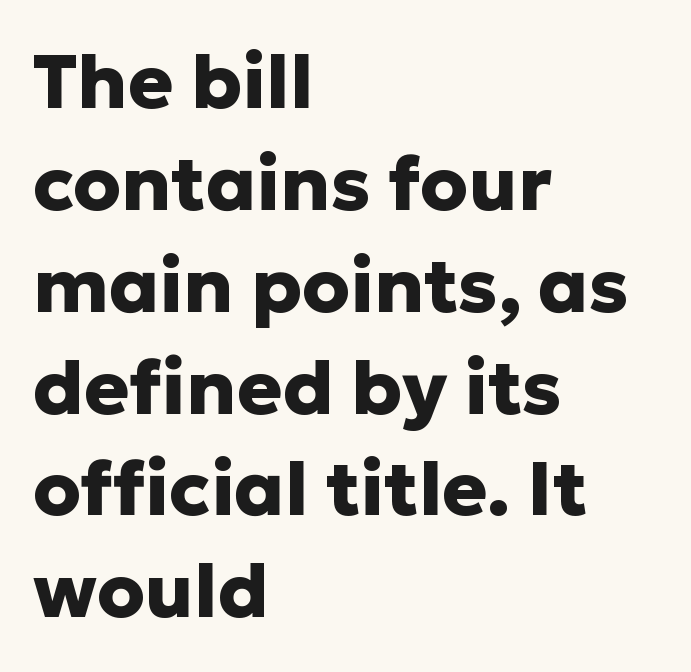
The image shows 76 px heavy sans-serif type, upright; set left-aligned, normal line spacing (1.34x), normal letter spacing, not underlined; low stroke contrast and a medium x-height.
